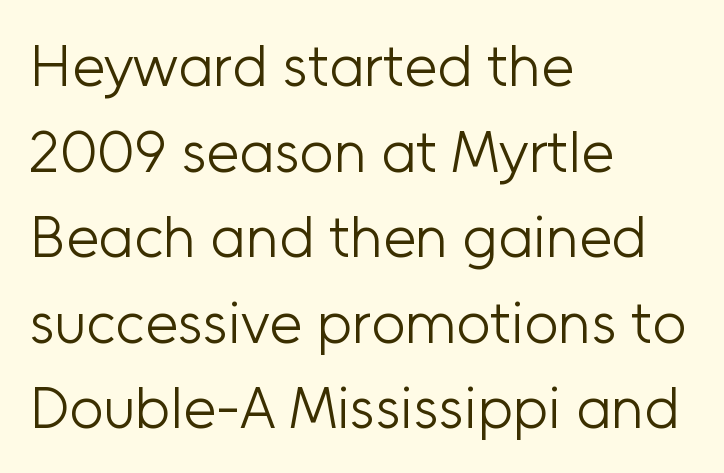
Q: Is the text bold? A: No.
Q: Is the text italic (slanted)? A: No, it is upright.
Q: Is the typeface a serif or a sans-serif typeface? A: Sans-serif.
Q: Is the text underlined? A: No.
Q: How is the paragraph aligned? A: Left-aligned.
Q: Is the spacing between letters normal or unusually wide? A: Normal.
Q: Is the spacing between lines tight, normal or loose? A: Normal.
Q: Width (condensed, normal, or wide)? A: Normal.
Q: Stroke contrast? A: Low.
Q: x-height? A: Medium.
Q: Monospaced? A: No.
